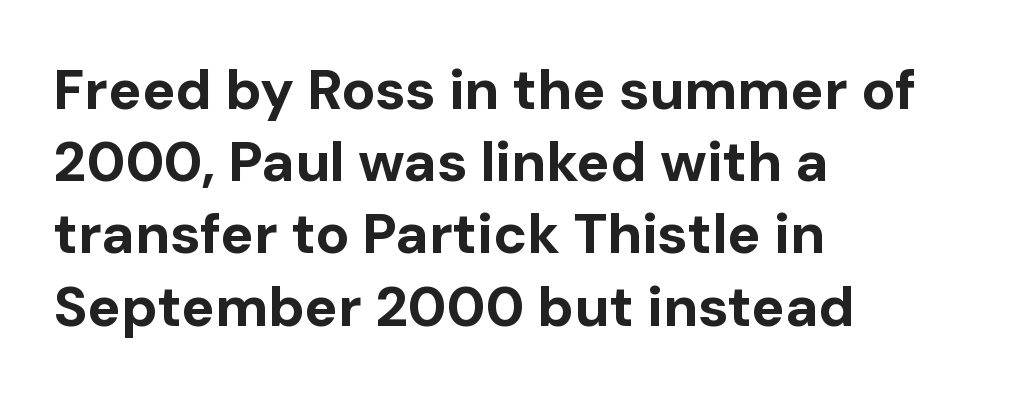
The horizontal fit of the characters is conventional and even. Regarding leading, the lines here are spaced in the standard way. The rendering uses natural spacing where letterforms have individual widths. Every character sits straight up, as roman type does. Type style note: lacks serifs.
